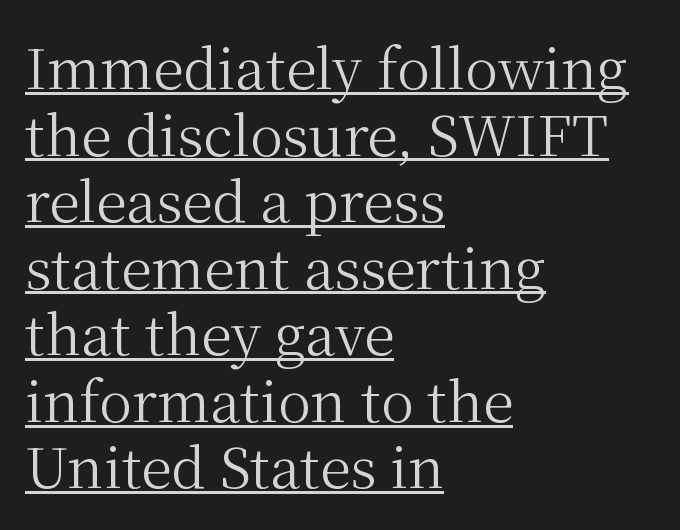
The tracking reads as untouched default to a designer's eye. Where is the straight margin? On the left. A typesetter would call this proportional, since set widths differ per character. The type family on display is of the serif kind.
